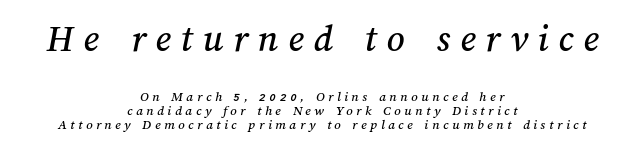
The image shows 39 px text type; set centered, tight line spacing (1.0x), unusually wide letter spacing (+0.25 em), not underlined; the first (top) block is 2.79x larger; medium stroke contrast and a medium x-height.
